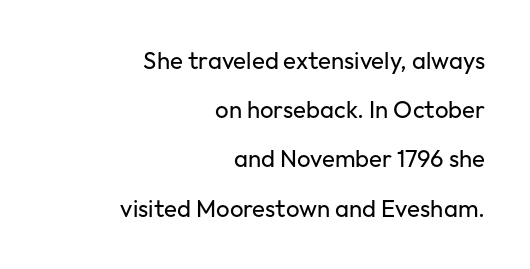
Q: Is the text bold? A: No.
Q: Is the text italic (slanted)? A: No, it is upright.
Q: Is the text underlined? A: No.
Q: How is the paragraph aligned? A: Right-aligned.
Q: Is the spacing between letters normal or unusually wide? A: Normal.
Q: Is the spacing between lines tight, normal or loose? A: Loose.
